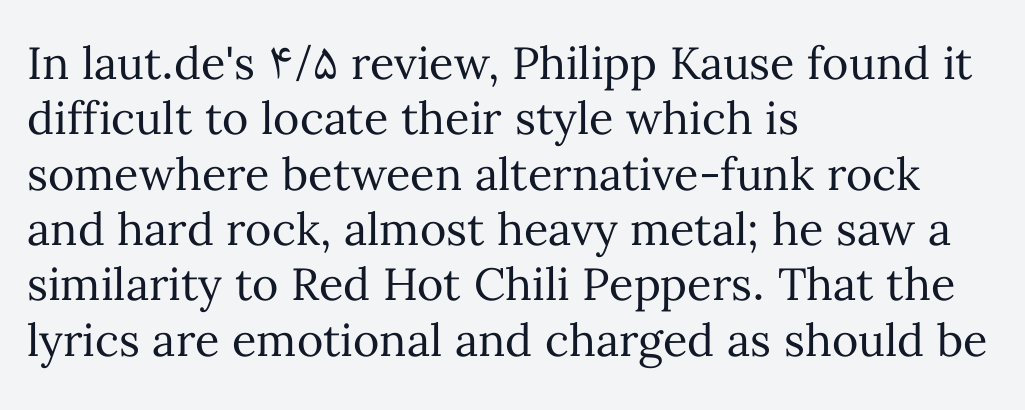
Weight: not bold — regular or lighter. The string is rendered with underlining switched off. The type sits square on the baseline with zero lean. Think of a printed novel: that variable character pitch is what you see here. In terms of letterspacing, this is plain default setting.
